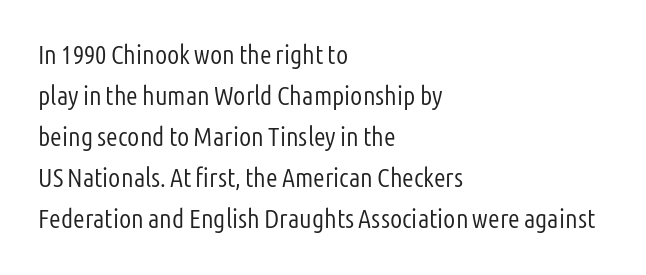
On a weight scale, this lands at 450 or below. The passage shown has conventional tracking throughout. A normal amount of white space separates one row of letters from the next. The rag falls on the right side of this text block.
